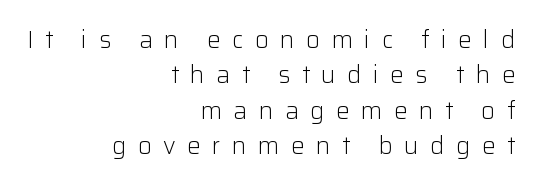
{"italic": "no", "bold": "no", "underline": "no", "align": "right", "line_spacing": "normal", "line_spacing_ratio": 1.47, "letter_spacing": "wide", "letter_spacing_em": 0.48, "glyph_px": 24}
